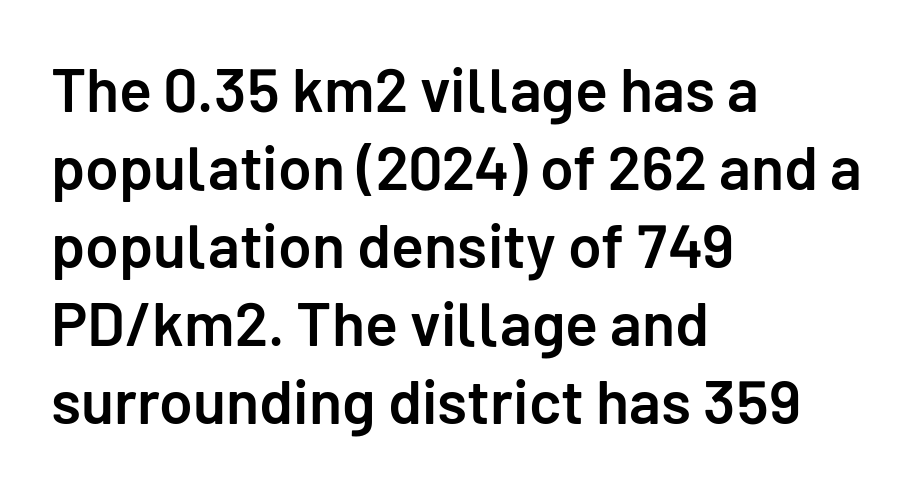
The image shows 61 px semibold sans-serif type, upright; set left-aligned, normal line spacing (1.28x), normal letter spacing, not underlined; low stroke contrast and a medium x-height.
